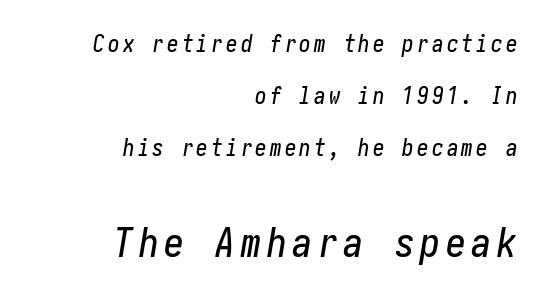
The image shows 40 px condensed type, italic (leaning right); set right-aligned, loose line spacing (2.26x), not underlined; the second (bottom) block is 1.74x larger; low stroke contrast and a medium x-height.
